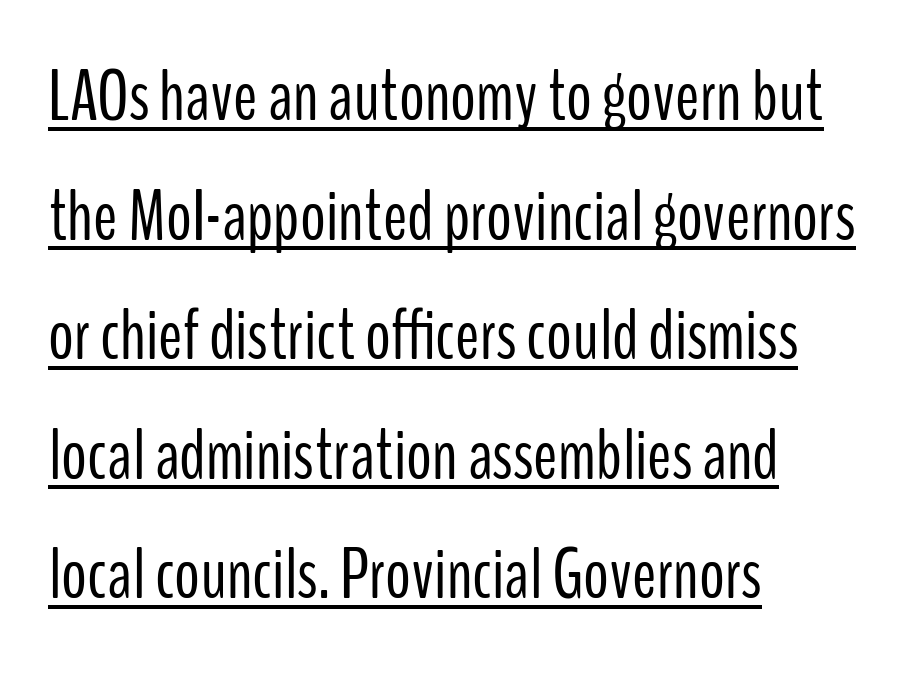
Baseline-to-baseline distance is the conventional proportion of letter height. Does the copy run flush right? No — it runs flush left. Is this a fixed-width face? No — the glyphs have proportional, varying widths. Check where the strokes stop: nothing finishes them off — pure sans.
